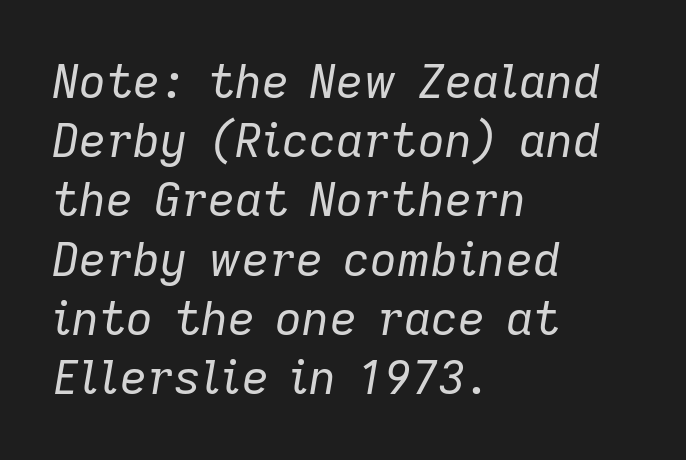
Q: Is the text bold? A: No.
Q: Is the text italic (slanted)? A: Yes, it leans right by about 9 degrees.
Q: Is the text underlined? A: No.
Q: How is the paragraph aligned? A: Left-aligned.
Q: Is the spacing between letters normal or unusually wide? A: Normal.
Q: Is the spacing between lines tight, normal or loose? A: Normal.
Q: Width (condensed, normal, or wide)? A: Normal.
Q: Stroke contrast? A: Low.
Q: x-height? A: Medium.
Q: Monospaced? A: No.
